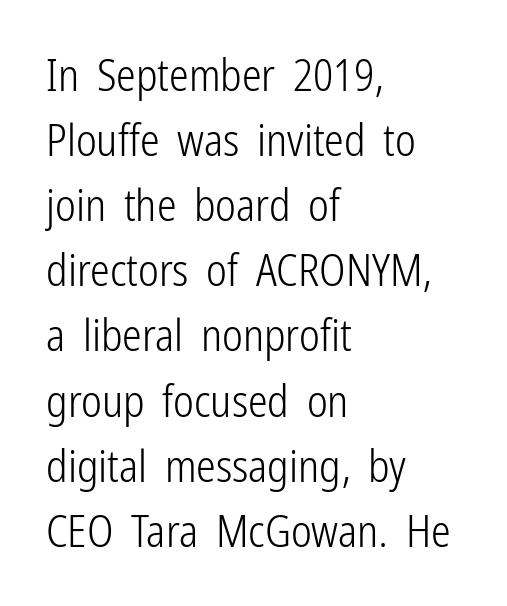
Q: Is the text bold? A: No.
Q: Is the text italic (slanted)? A: No, it is upright.
Q: Is the typeface a serif or a sans-serif typeface? A: Sans-serif.
Q: Is the text underlined? A: No.
Q: How is the paragraph aligned? A: Left-aligned.
Q: Is the spacing between letters normal or unusually wide? A: Normal.
Q: Is the spacing between lines tight, normal or loose? A: Normal.
Q: Width (condensed, normal, or wide)? A: Condensed.
Q: Stroke contrast? A: Low.
Q: x-height? A: Medium.
Q: Monospaced? A: No.
